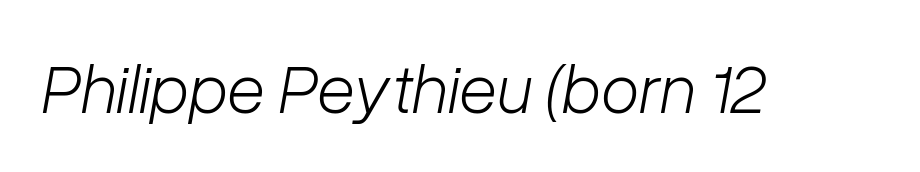
The image shows 70 px light type, italic (leaning right); set normal letter spacing, not underlined; low stroke contrast and a medium x-height.
